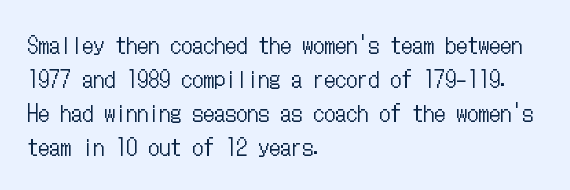
Caption: multi-line text, flush left, ragged right. Rendered with straight, roman letterforms. Beneath every word, the page is bare. Weight: not bold — regular or lighter. Nobody touched the tracking dial on this one. Vertically, the passage feels balanced, rows spaced as you'd expect.
